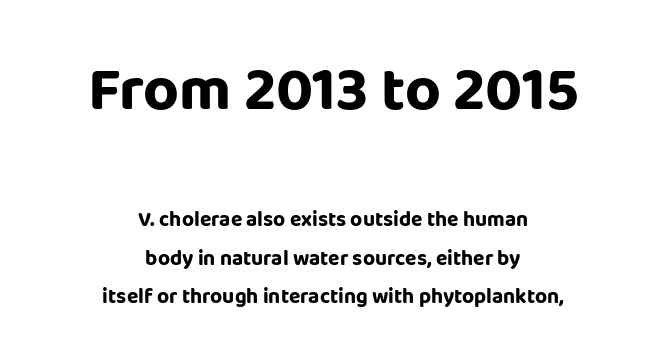
{"serif": "no", "italic": "no", "bold": "yes", "weight": "bold", "width": "normal", "stroke_contrast": "low", "x_height": "large", "monospaced": "no", "underline": "no", "align": "center", "line_spacing_ratio": 1.82, "letter_spacing": "normal", "letter_spacing_em": 0.0, "larger_block": "first", "size_ratio": 2.95, "glyph_px": 62}
